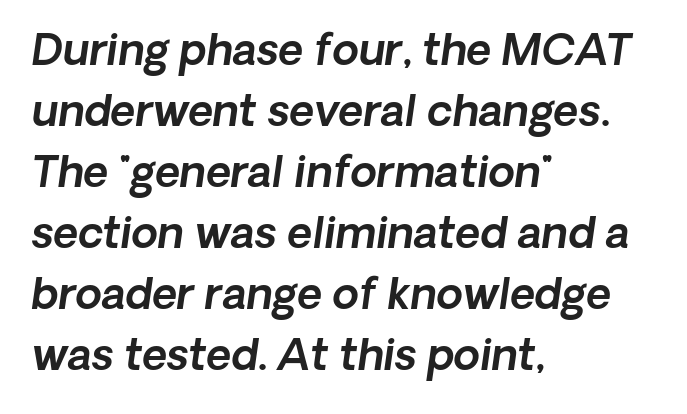
The image shows 43 px sans-serif type; set left-aligned, normal line spacing (1.42x), normal letter spacing, not underlined; a medium x-height.
